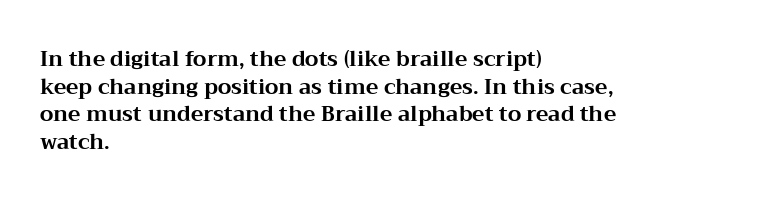
Q: Is the text bold? A: Yes.
Q: Is the text italic (slanted)? A: No, it is upright.
Q: Is the text underlined? A: No.
Q: How is the paragraph aligned? A: Left-aligned.
Q: Is the spacing between letters normal or unusually wide? A: Normal.
Q: Is the spacing between lines tight, normal or loose? A: Normal.
